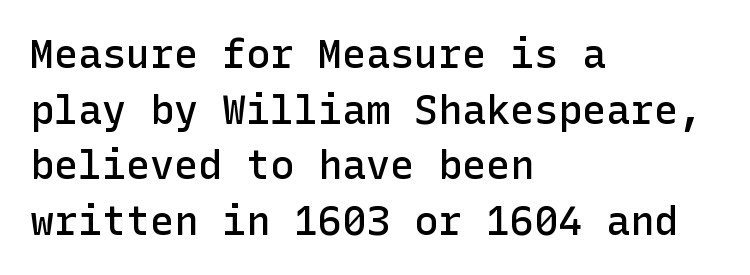
The image shows 40 px semibold sans-serif type, upright; set left-aligned, normal line spacing (1.39x), normal letter spacing, not underlined; low stroke contrast and a medium x-height.
